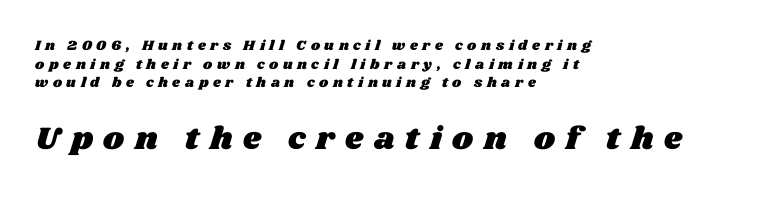
The space between consecutive lines is moderate. Is this a fixed-width face? No — the glyphs have proportional, varying widths. What stands out about the letter spacing? Its width — letters are far apart. Typesetter's note — lower block bumped up in size, upper block left smaller. Any mark beneath the type? The region is blank.
